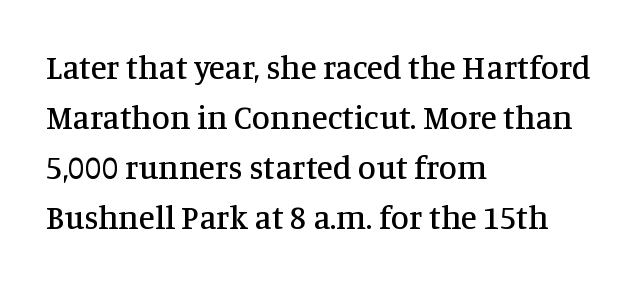
{"serif": "yes", "italic": "no", "width": "normal", "stroke_contrast": "medium", "x_height": "large", "monospaced": "no", "underline": "no", "align": "left", "line_spacing": "normal", "line_spacing_ratio": 1.52, "letter_spacing": "normal", "letter_spacing_em": 0.0, "glyph_px": 33}
